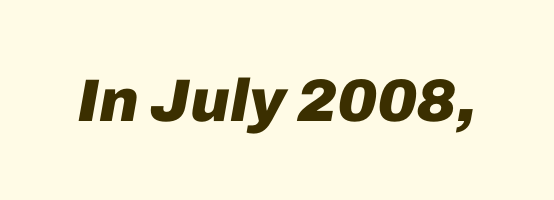
Q: Is the text bold? A: Yes.
Q: Is the text italic (slanted)? A: Yes, it leans right by about 10 degrees.
Q: Is the text underlined? A: No.
Q: Is the spacing between letters normal or unusually wide? A: Normal.
Q: Width (condensed, normal, or wide)? A: Normal.
Q: Stroke contrast? A: Low.
Q: x-height? A: Medium.
Q: Monospaced? A: No.
